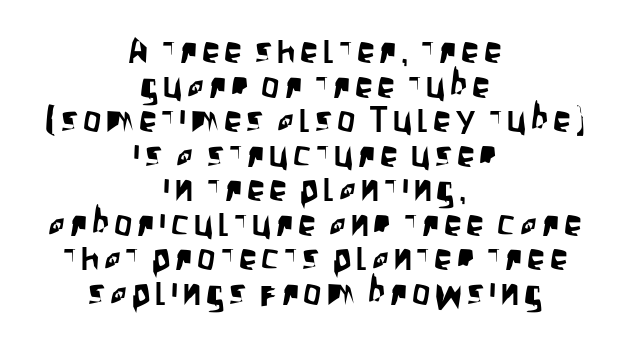
Q: Is the text italic (slanted)? A: No, it is upright.
Q: Is the typeface a serif or a sans-serif typeface? A: Sans-serif.
Q: Is the text underlined? A: No.
Q: How is the paragraph aligned? A: Centered.
Q: Is the spacing between lines tight, normal or loose? A: Tight.
Q: Width (condensed, normal, or wide)? A: Condensed.
Q: Stroke contrast? A: Low.
Q: x-height? A: Large.
Q: Monospaced? A: No.
